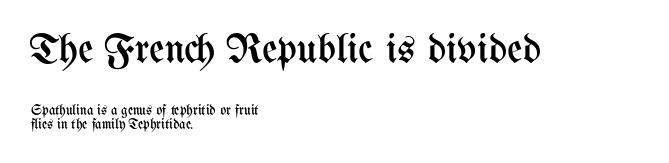
Q: Is the text bold? A: No.
Q: Is the text italic (slanted)? A: No, it is upright.
Q: Is the text underlined? A: No.
Q: How is the paragraph aligned? A: Left-aligned.
Q: Is the spacing between letters normal or unusually wide? A: Normal.
Q: Is the spacing between lines tight, normal or loose? A: Tight.
Q: Which block of text is set in a larger size, the first (top) or the second (bottom)? A: The first (top) one.
Q: Width (condensed, normal, or wide)? A: Condensed.
Q: Stroke contrast? A: Medium.
Q: x-height? A: Medium.
Q: Monospaced? A: No.
